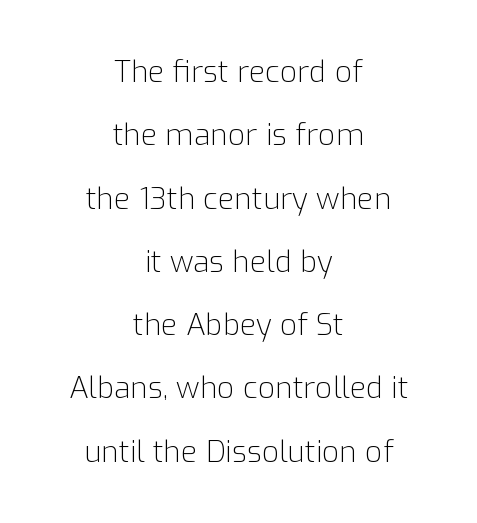
Vertical spacing — loose. Line starts and ends both wander, symmetrically. Weight: in the light-to-regular range. Default kerning and tracking; the words read as compact shapes. Nobody drew a line under any word here.
